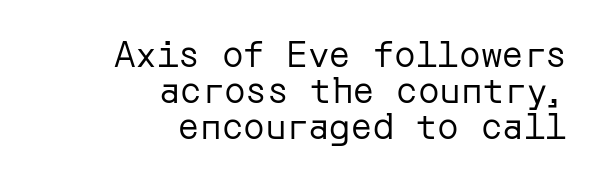
Q: Is the text bold? A: No.
Q: Is the text italic (slanted)? A: No, it is upright.
Q: Is the typeface a serif or a sans-serif typeface? A: Sans-serif.
Q: Is the text underlined? A: No.
Q: How is the paragraph aligned? A: Right-aligned.
Q: Is the spacing between letters normal or unusually wide? A: Normal.
Q: Is the spacing between lines tight, normal or loose? A: Tight.
Q: Width (condensed, normal, or wide)? A: Normal.
Q: Stroke contrast? A: Low.
Q: x-height? A: Medium.
